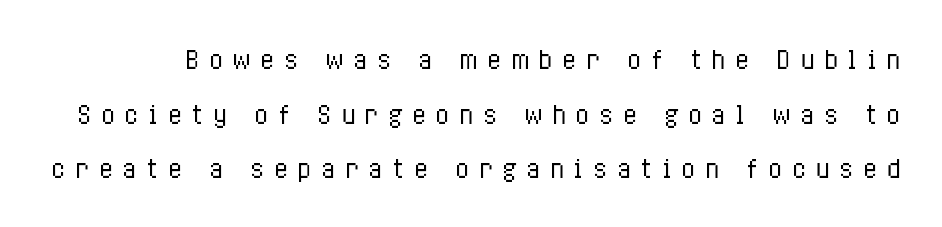
The image shows 24 px text type, upright; set loose line spacing (2.28x), unusually wide letter spacing (+0.38 em), not underlined.
